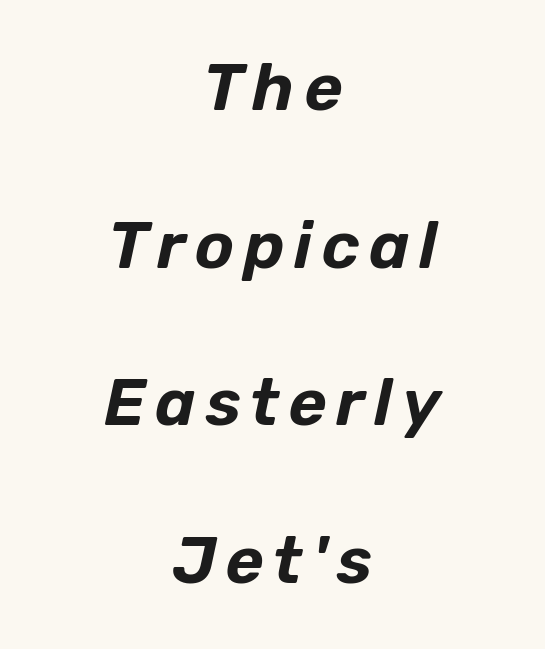
{"italic": "yes", "lean": "right", "slant_degrees": 12, "width": "normal", "stroke_contrast": "low", "x_height": "medium", "monospaced": "no", "underline": "no", "align": "center", "line_spacing": "loose", "line_spacing_ratio": 2.39, "glyph_px": 66}
